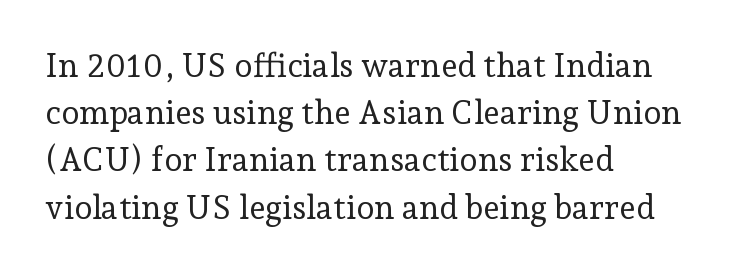
The image shows 33 px regular-weight serif type, upright; set left-aligned, normal line spacing (1.43x), normal letter spacing, not underlined; low stroke contrast and a medium x-height.
